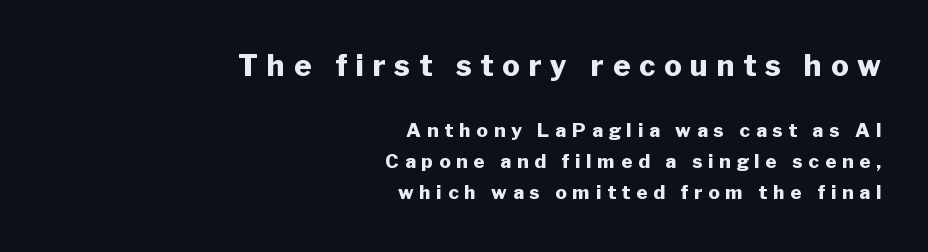
Q: Is the text bold? A: Yes.
Q: Is the text italic (slanted)? A: No, it is upright.
Q: Is the typeface a serif or a sans-serif typeface? A: Sans-serif.
Q: Is the text underlined? A: No.
Q: How is the paragraph aligned? A: Right-aligned.
Q: Is the spacing between letters normal or unusually wide? A: Unusually wide.
Q: Is the spacing between lines tight, normal or loose? A: Normal.
Q: Which block of text is set in a larger size, the first (top) or the second (bottom)? A: The first (top) one.
Q: Width (condensed, normal, or wide)? A: Normal.
Q: Stroke contrast? A: Low.
Q: x-height? A: Medium.
Q: Monospaced? A: No.
